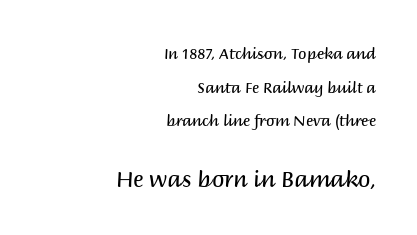
The image shows 22 px text type; set right-aligned, loose line spacing (2.25x), normal letter spacing, not underlined; the second (bottom) block is 1.47x larger.
